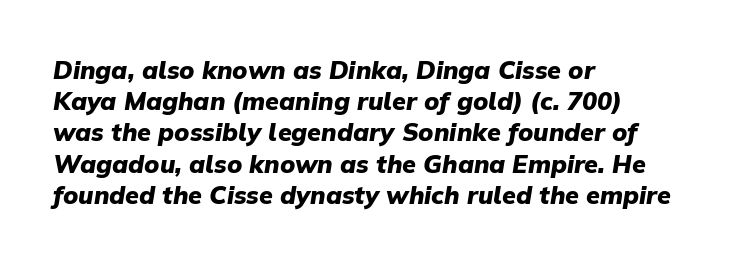
Q: Is the text bold? A: Yes.
Q: Is the text italic (slanted)? A: Yes, it leans right by about 9 degrees.
Q: Is the text underlined? A: No.
Q: How is the paragraph aligned? A: Left-aligned.
Q: Is the spacing between letters normal or unusually wide? A: Normal.
Q: Is the spacing between lines tight, normal or loose? A: Normal.
